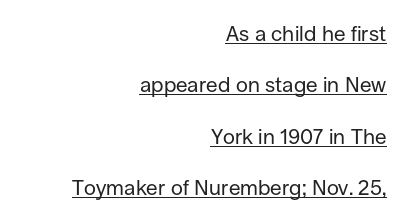
The image shows 21 px text type, upright; set right-aligned, loose line spacing (2.45x), normal letter spacing, underlined.
